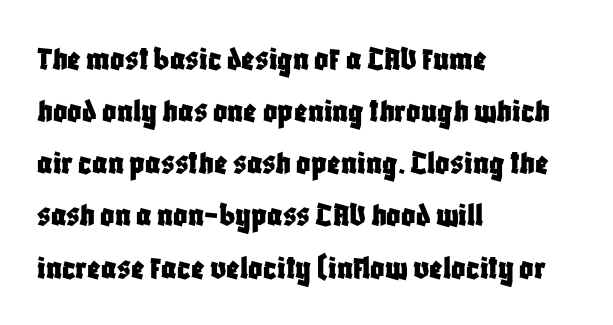
The image shows 35 px condensed sans-serif type, upright; set left-aligned, normal line spacing (1.49x), normal letter spacing, not underlined; low stroke contrast and a large x-height.
